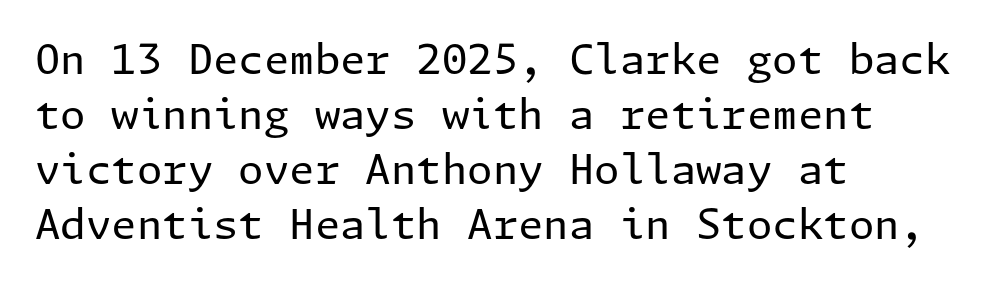
Leftover space on each line is placed entirely after the last word. The passage shown stacks its lines at a standard gap. Words float on clear page, feet unadorned. The letterforms sit shoulder to shoulder at normal distance.
